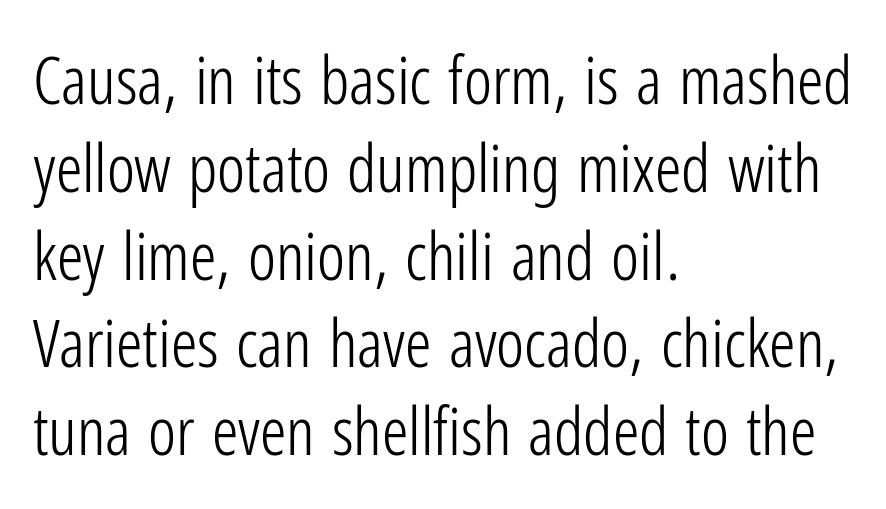
{"serif": "no", "italic": "no", "bold": "no", "weight": "light", "width": "condensed", "stroke_contrast": "low", "x_height": "medium", "monospaced": "no", "underline": "no", "align": "left", "line_spacing": "normal", "line_spacing_ratio": 1.33, "letter_spacing": "normal", "letter_spacing_em": 0.0, "glyph_px": 66}
